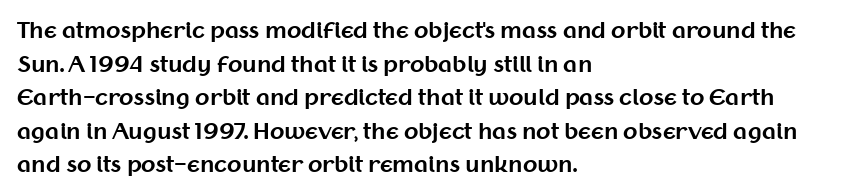
This sample uses plain, unmodified letter spacing. The lines are quadded left. If you measured baseline to baseline, you'd find a middling distance. A dark, heavy texture on the line: the type is bold. Unmarked baselines from the first word to the last.
